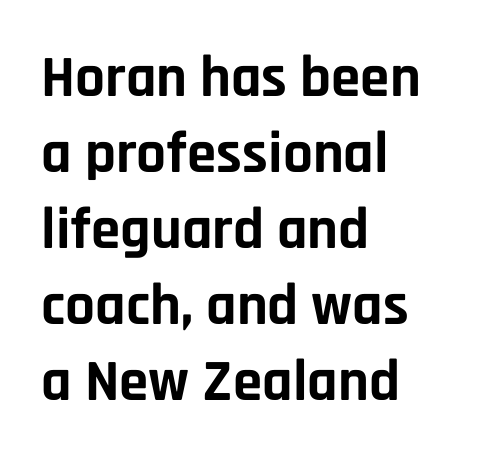
Quick note: not italic, upright. The type is set solid horizontally, with unmodified tracking. Think of a printed novel: that variable character pitch is what you see here. One glance says typical: line gaps are just what's usual.
